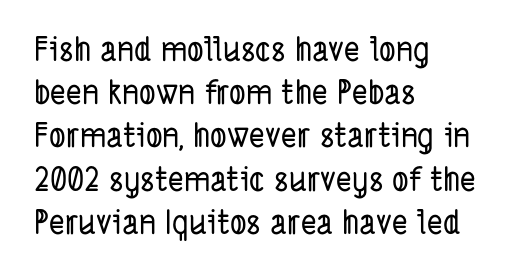
The image shows 33 px condensed sans-serif type; set left-aligned, normal line spacing (1.31x), normal letter spacing, not underlined; low stroke contrast and a medium x-height.
